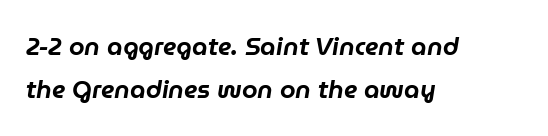
Leftover space on each line is placed entirely after the last word. The space directly below the letters is spotless. Nothing unusual about the tracking: characters are spaced as the font intends. The whole block is typeset with a tilt.
